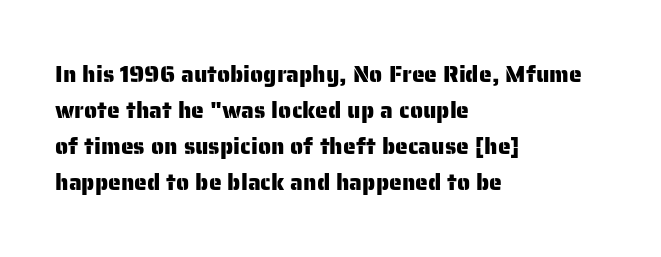
Q: Is the text italic (slanted)? A: No, it is upright.
Q: Is the text underlined? A: No.
Q: How is the paragraph aligned? A: Left-aligned.
Q: Is the spacing between letters normal or unusually wide? A: Normal.
Q: Is the spacing between lines tight, normal or loose? A: Normal.
